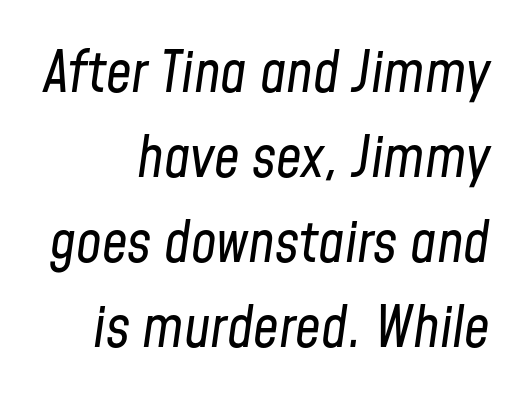
The image shows 57 px regular-weight, condensed type, italic (leaning right); set right-aligned, normal line spacing (1.49x), normal letter spacing, not underlined; low stroke contrast and a medium x-height.
